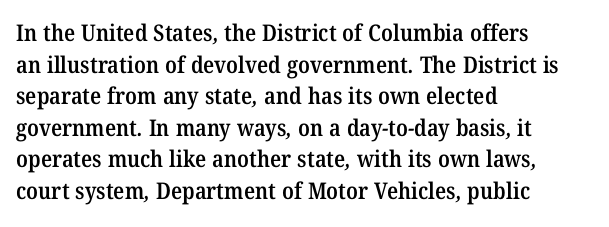
A somewhat darkened texture: the type is semibold rather than bold. This rendering uses left alignment, leaving the right contour irregular. The specimen omits any rule beneath the text block's lines. A normal amount of white space separates one row of letters from the next.
